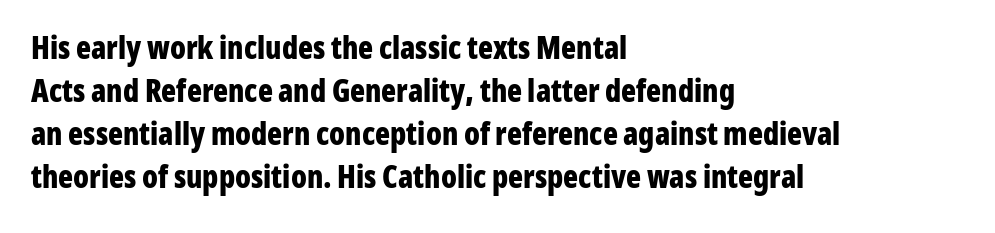
Q: Is the text bold? A: Yes.
Q: Is the text italic (slanted)? A: No, it is upright.
Q: Is the typeface a serif or a sans-serif typeface? A: Sans-serif.
Q: Is the text underlined? A: No.
Q: How is the paragraph aligned? A: Left-aligned.
Q: Is the spacing between letters normal or unusually wide? A: Normal.
Q: Is the spacing between lines tight, normal or loose? A: Normal.
Q: Width (condensed, normal, or wide)? A: Condensed.
Q: Stroke contrast? A: Low.
Q: x-height? A: Medium.
Q: Monospaced? A: No.
